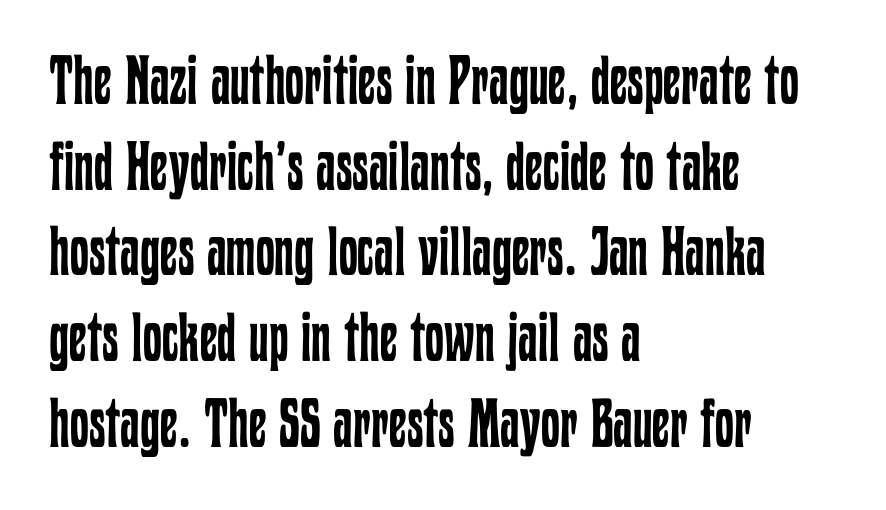
The image shows 68 px regular-weight, condensed type, upright; set left-aligned, normal line spacing (1.26x), normal letter spacing, not underlined; low stroke contrast and a medium x-height.
